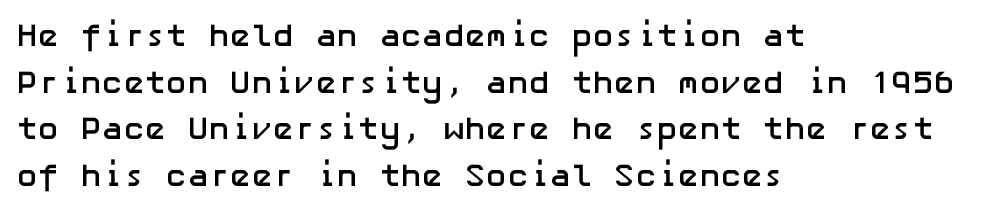
Q: Is the text bold? A: Yes.
Q: Is the text italic (slanted)? A: No, it is upright.
Q: Is the typeface a serif or a sans-serif typeface? A: Sans-serif.
Q: Is the text underlined? A: No.
Q: How is the paragraph aligned? A: Left-aligned.
Q: Is the spacing between letters normal or unusually wide? A: Normal.
Q: Is the spacing between lines tight, normal or loose? A: Normal.
Q: Width (condensed, normal, or wide)? A: Normal.
Q: Stroke contrast? A: Low.
Q: x-height? A: Medium.
